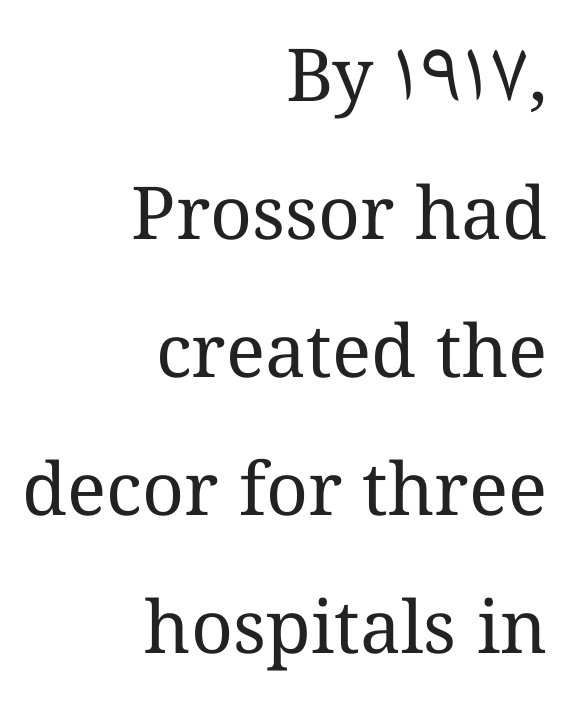
Q: Is the text bold? A: No.
Q: Is the text italic (slanted)? A: No, it is upright.
Q: Is the text underlined? A: No.
Q: How is the paragraph aligned? A: Right-aligned.
Q: Is the spacing between letters normal or unusually wide? A: Normal.
Q: Width (condensed, normal, or wide)? A: Normal.
Q: Stroke contrast? A: Medium.
Q: x-height? A: Medium.
Q: Monospaced? A: No.
